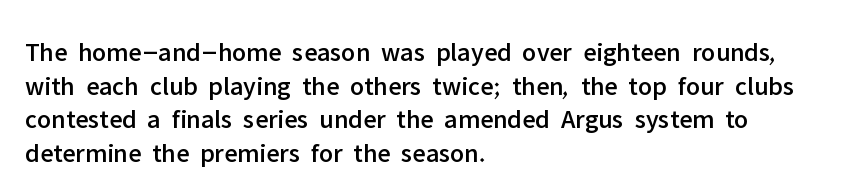
This is the regular roman posture of the typeface. Does extra space separate the letters? No, they use regular spacing. One-word summary of the alignment: left. How would I describe the line gaps? Plain and ordinary.
